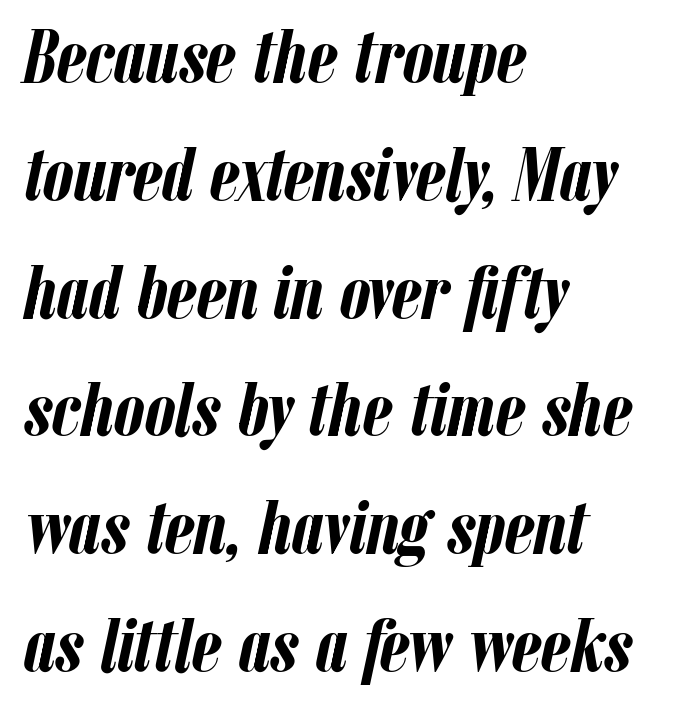
The image shows 77 px semibold, condensed type, italic (leaning right); set left-aligned, normal line spacing (1.53x), normal letter spacing, not underlined; low stroke contrast and a medium x-height.
